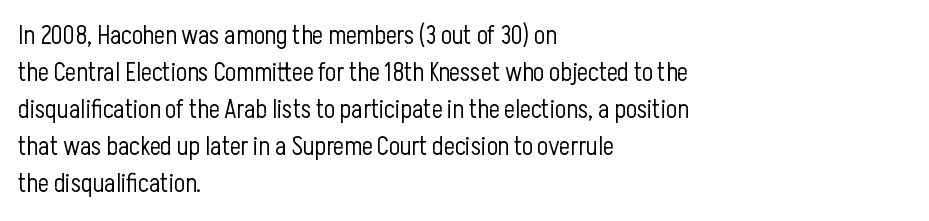
Q: Is the text bold? A: No.
Q: Is the text italic (slanted)? A: No, it is upright.
Q: Is the text underlined? A: No.
Q: How is the paragraph aligned? A: Left-aligned.
Q: Is the spacing between letters normal or unusually wide? A: Normal.
Q: Is the spacing between lines tight, normal or loose? A: Normal.
